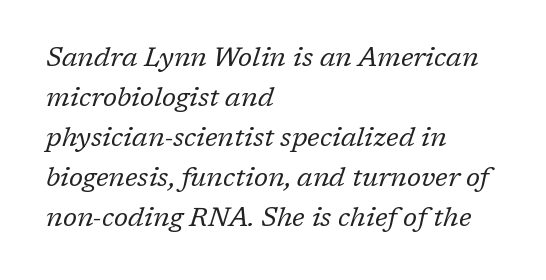
Line spacing here is normal. Summary of weight: not heavy and not bold. The zone under the glyphs is completely vacant. The rendering anchors every line to the left-hand side.
